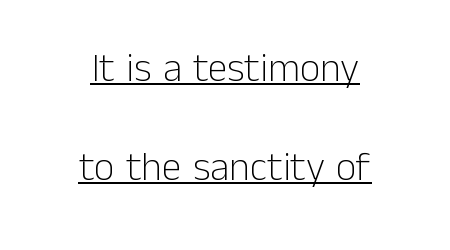
{"serif": "no", "italic": "no", "bold": "no", "weight": "light", "width": "normal", "stroke_contrast": "low", "x_height": "medium", "monospaced": "no", "underline": "yes", "align": "center", "line_spacing": "loose", "line_spacing_ratio": 2.48, "letter_spacing": "normal", "letter_spacing_em": 0.0, "glyph_px": 40}
